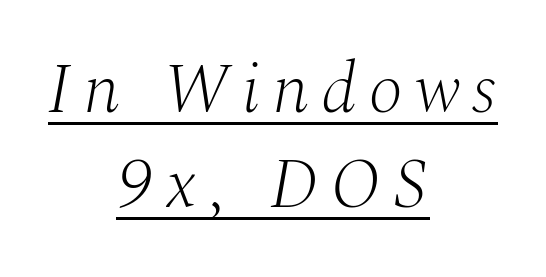
{"serif": "yes", "italic": "yes", "lean": "right", "slant_degrees": 10, "bold": "no", "weight": "light", "width": "normal", "stroke_contrast": "medium", "x_height": "medium", "monospaced": "no", "underline": "yes", "align": "center", "line_spacing": "normal", "line_spacing_ratio": 1.32, "glyph_px": 72}
